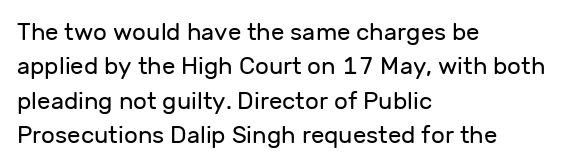
Q: Is the text bold? A: No.
Q: Is the text italic (slanted)? A: No, it is upright.
Q: Is the text underlined? A: No.
Q: How is the paragraph aligned? A: Left-aligned.
Q: Is the spacing between letters normal or unusually wide? A: Normal.
Q: Is the spacing between lines tight, normal or loose? A: Normal.
